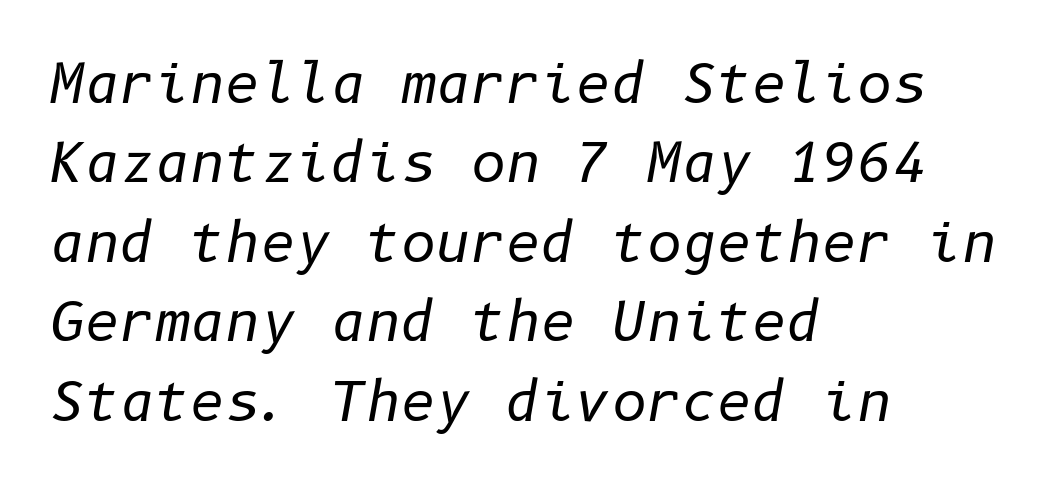
Check under the words: just untouched page. No extra ink here — the face is not bold. Casual observation: everything's shoved over to the left. If you measured baseline to baseline, you'd find a middling distance. Look at the tracking — it's just the regular setting, nothing added. Observe the lean: these are italic letterforms.
